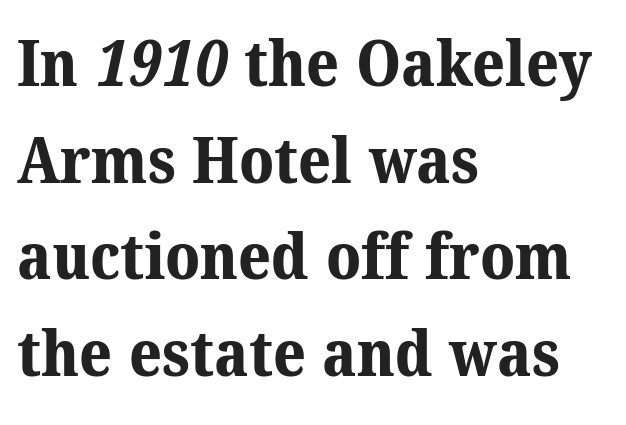
{"serif": "yes", "bold": "yes", "weight": "bold", "width": "normal", "stroke_contrast": "medium", "x_height": "medium", "monospaced": "no", "underline": "no", "align": "left", "line_spacing": "normal", "line_spacing_ratio": 1.51, "letter_spacing": "normal", "letter_spacing_em": 0.0, "glyph_px": 64}
